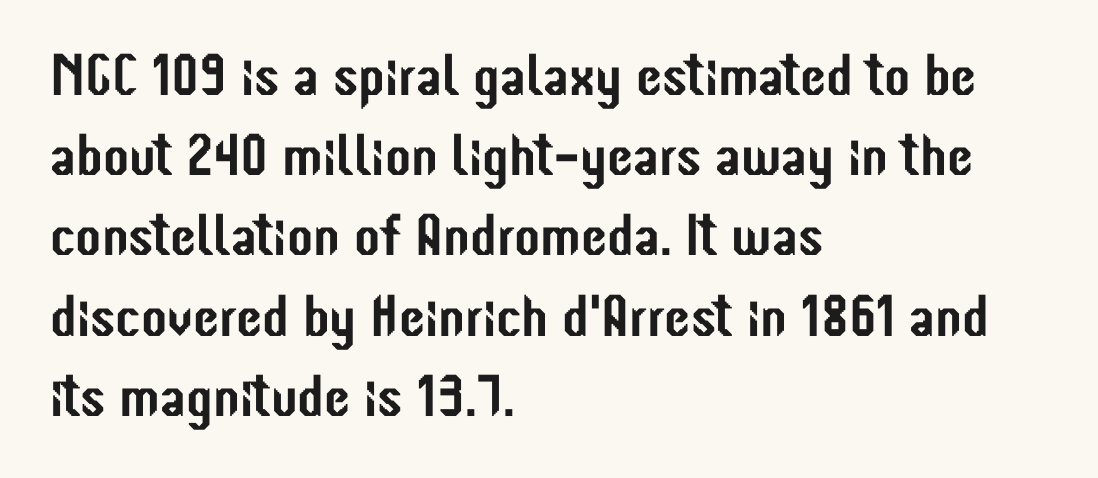
The image shows 59 px condensed sans-serif type, upright; set left-aligned, normal line spacing (1.36x), normal letter spacing, not underlined; low stroke contrast and a medium x-height.
